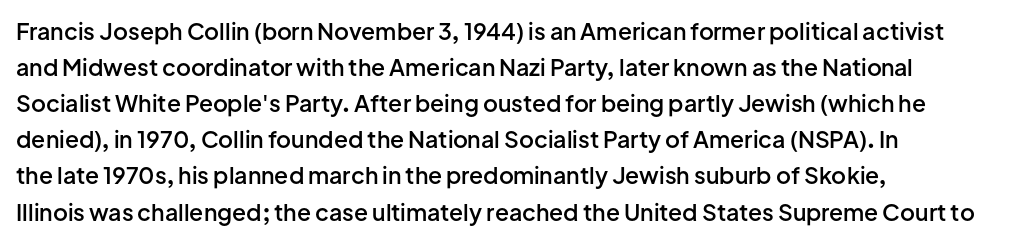
Q: Is the text bold? A: Semi-bold.
Q: Is the text italic (slanted)? A: No, it is upright.
Q: Is the text underlined? A: No.
Q: How is the paragraph aligned? A: Left-aligned.
Q: Is the spacing between letters normal or unusually wide? A: Normal.
Q: Is the spacing between lines tight, normal or loose? A: Normal.
